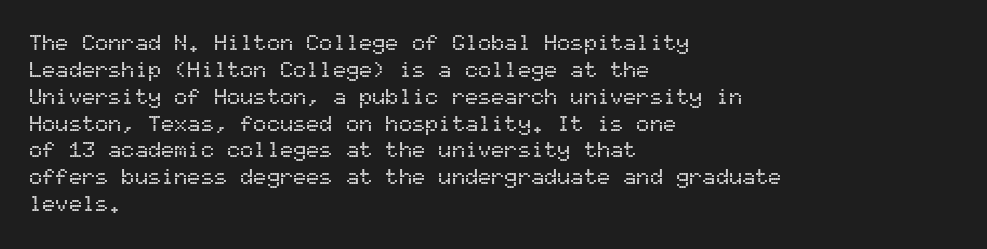
Is the block centered? No — it sits flush against the left margin. Beneath every word, the page is bare. What stands out about the letter spacing? Nothing — it is the standard amount. The lettering stays uniformly vertical, giving the passage a roman look.
